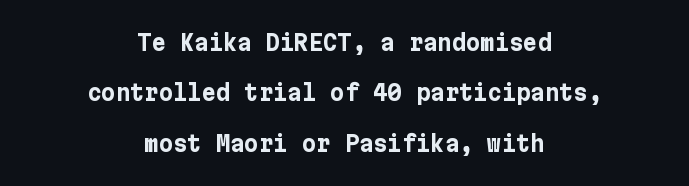
{"italic": "no", "bold": "yes", "underline": "no", "align": "center", "line_spacing": "loose", "line_spacing_ratio": 2.29, "letter_spacing": "normal", "letter_spacing_em": 0.0, "glyph_px": 22}
